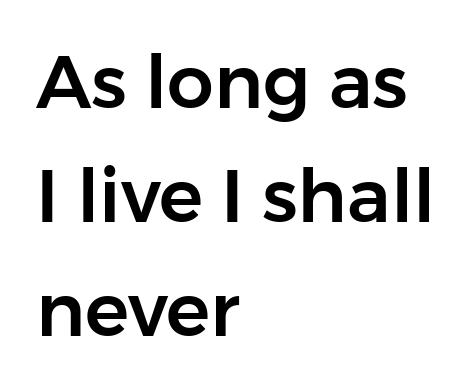
Q: Is the text italic (slanted)? A: No, it is upright.
Q: Is the typeface a serif or a sans-serif typeface? A: Sans-serif.
Q: Is the text underlined? A: No.
Q: How is the paragraph aligned? A: Left-aligned.
Q: Is the spacing between letters normal or unusually wide? A: Normal.
Q: Is the spacing between lines tight, normal or loose? A: Normal.
Q: Width (condensed, normal, or wide)? A: Normal.
Q: Stroke contrast? A: Low.
Q: x-height? A: Medium.
Q: Monospaced? A: No.
